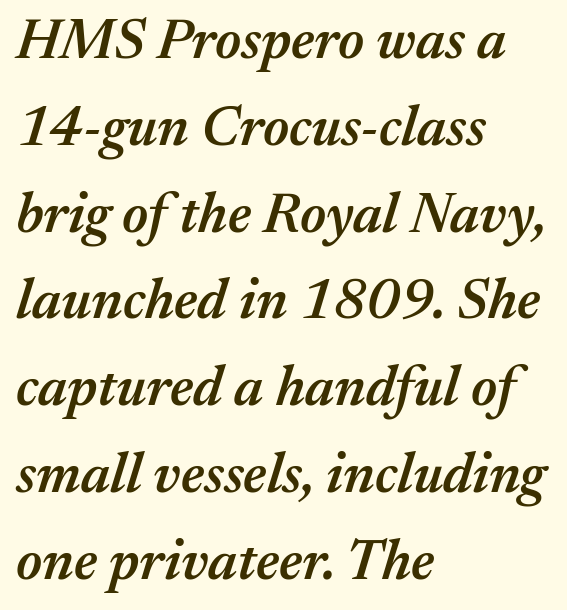
The image shows 56 px semibold type, italic (leaning right); set left-aligned, normal line spacing (1.55x), normal letter spacing, not underlined; medium stroke contrast and a medium x-height.
